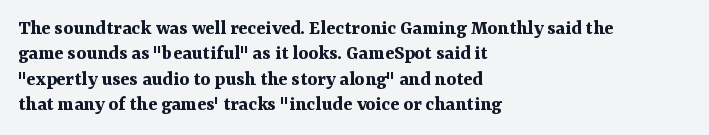
{"italic": "no", "bold": "yes", "underline": "no", "align": "left", "line_spacing_ratio": 1.21, "letter_spacing": "normal", "letter_spacing_em": 0.0, "glyph_px": 21}
